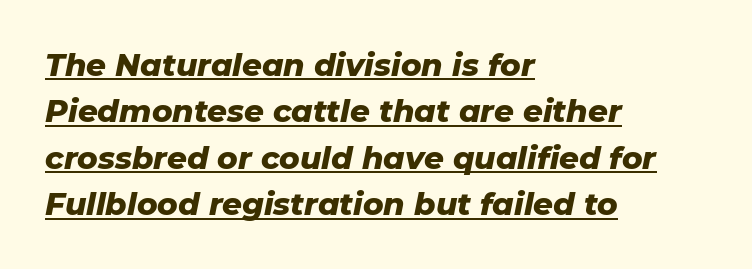
The image shows 31 px heavy type, italic (leaning right); set left-aligned, normal line spacing (1.5x), normal letter spacing, underlined; low stroke contrast and a medium x-height.
